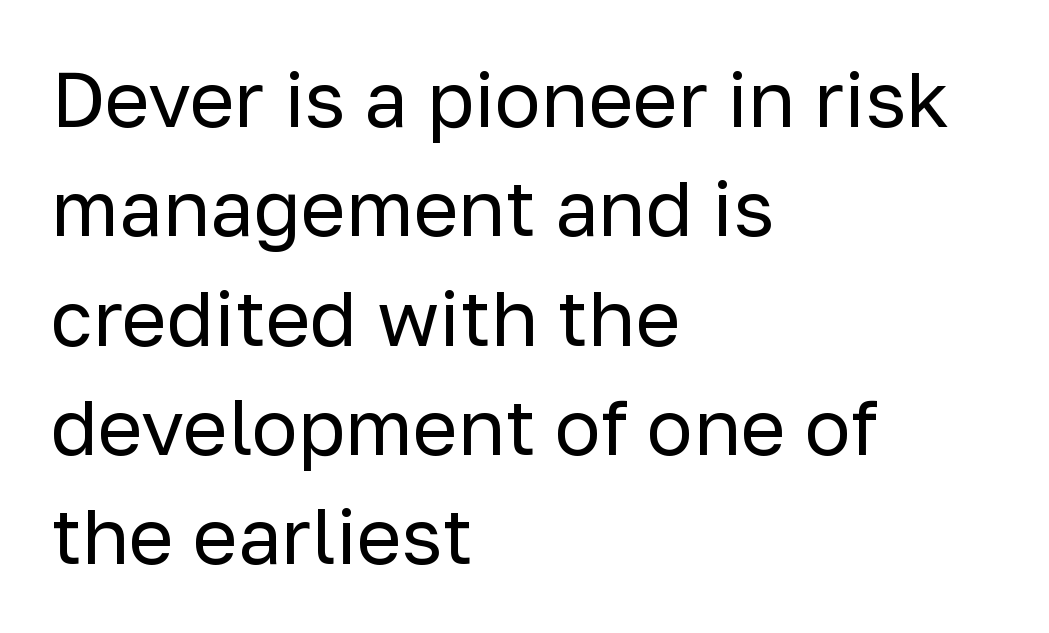
The setting favours the left margin, as ordinary paragraphs usually do. The rows are spaced the way most documents space them. Type without underlining. This sample uses an upright cut, with every glyph sitting square on the baseline. A quiet, ordinary-to-light weight characterises the typeface.
